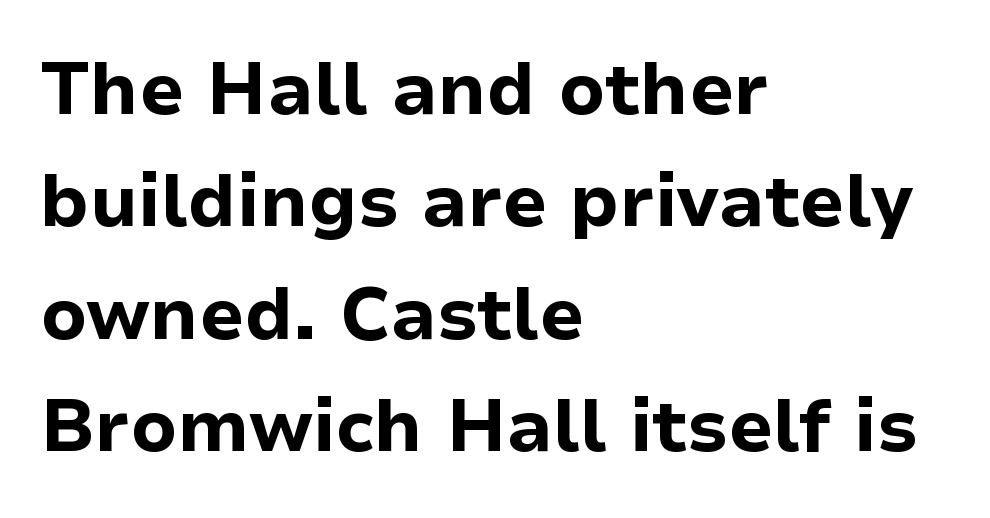
The image shows 73 px bold sans-serif type, upright; set left-aligned, normal line spacing (1.54x), normal letter spacing, not underlined; low stroke contrast and a medium x-height.
